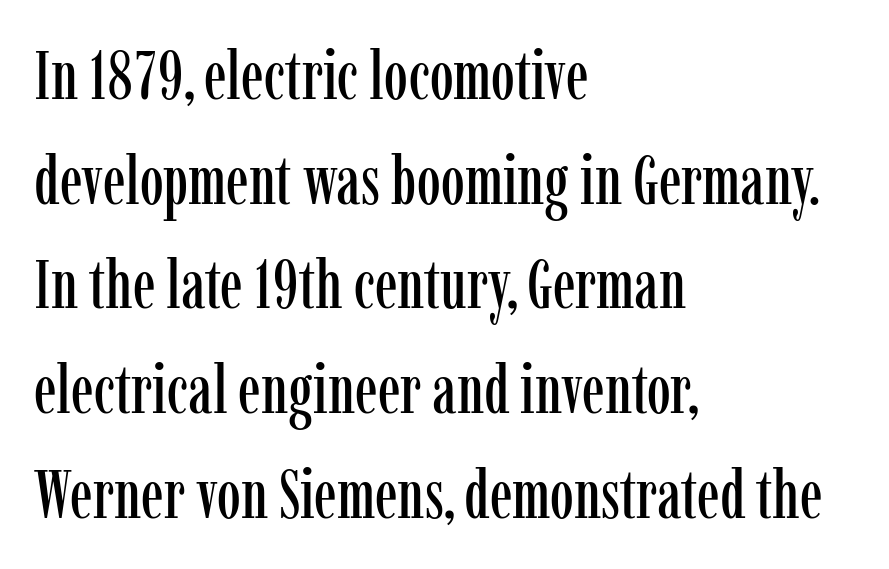
The image shows 68 px condensed serif type, upright; set left-aligned, normal line spacing (1.54x), normal letter spacing, not underlined; low stroke contrast and a medium x-height.
